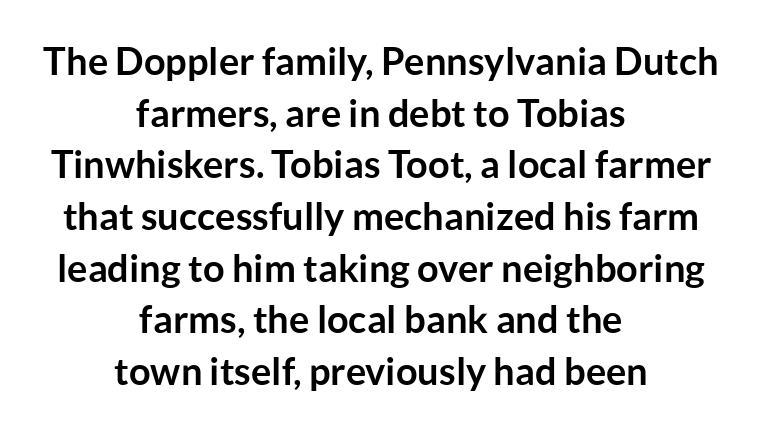
Visually the block forms a symmetrical silhouette, jagged on both flanks. I'd describe the lettering as bold — thick and assertive. The gap between lines stays unmarked. If you measured baseline to baseline, you'd find a middling distance. The horizontal fit of the characters is conventional and even. In terms of letterform style, serifs are entirely absent.
